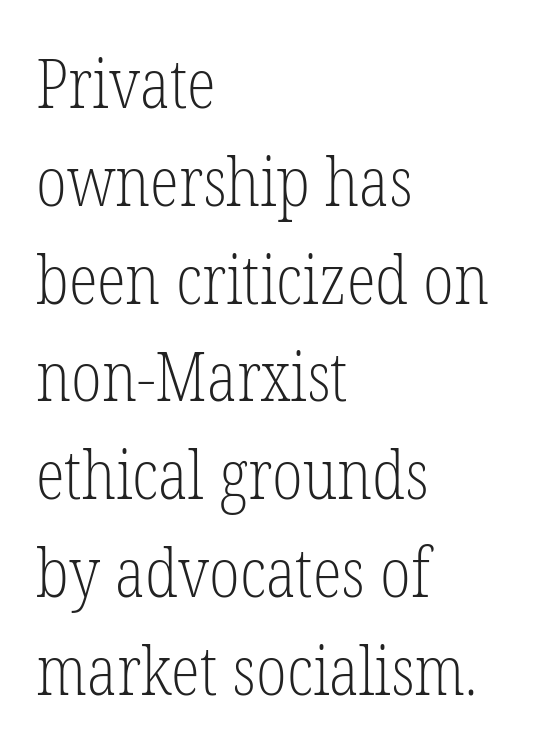
{"serif": "yes", "italic": "no", "bold": "no", "weight": "light", "width": "condensed", "stroke_contrast": "low", "x_height": "medium", "monospaced": "no", "underline": "no", "align": "left", "line_spacing": "normal", "line_spacing_ratio": 1.46, "letter_spacing": "normal", "letter_spacing_em": 0.0, "glyph_px": 67}
